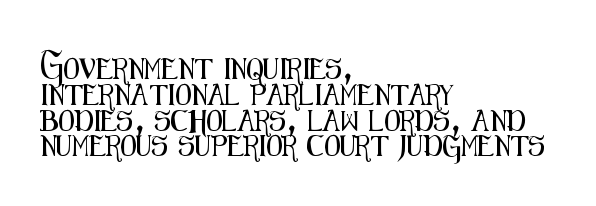
{"italic": "no", "underline": "no", "align": "left", "line_spacing_ratio": 1.23, "letter_spacing": "normal", "letter_spacing_em": 0.0, "glyph_px": 21}
